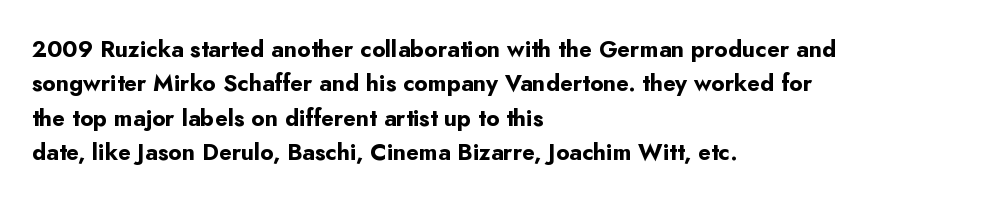
The image shows 23 px bold type, upright; set left-aligned, normal line spacing (1.49x), normal letter spacing, not underlined.
